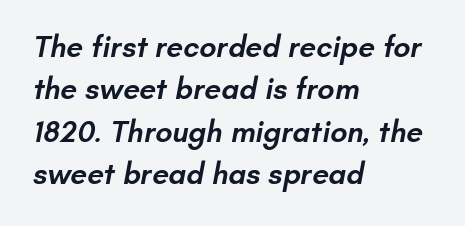
{"serif": "no", "bold": "semi", "weight": "semibold", "width": "normal", "stroke_contrast": "low", "x_height": "small", "monospaced": "no", "underline": "no", "align": "left", "line_spacing": "normal", "line_spacing_ratio": 1.41, "letter_spacing": "normal", "letter_spacing_em": 0.0, "glyph_px": 30}
